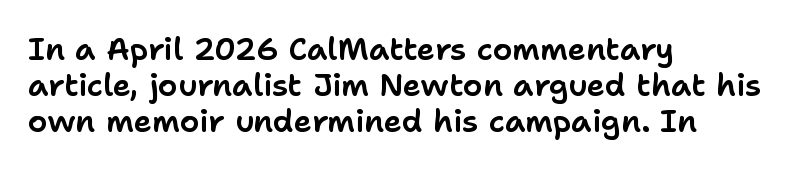
Q: Is the text italic (slanted)? A: No, it is upright.
Q: Is the typeface a serif or a sans-serif typeface? A: Sans-serif.
Q: Is the text underlined? A: No.
Q: How is the paragraph aligned? A: Left-aligned.
Q: Is the spacing between letters normal or unusually wide? A: Normal.
Q: Width (condensed, normal, or wide)? A: Normal.
Q: Stroke contrast? A: Low.
Q: x-height? A: Medium.
Q: Monospaced? A: No.
